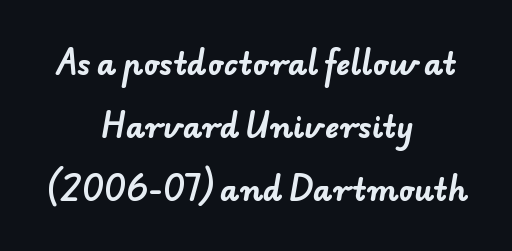
The image shows 30 px bold sans-serif type; set centered, loose line spacing (2.1x), normal letter spacing, not underlined; low stroke contrast and a small x-height.
